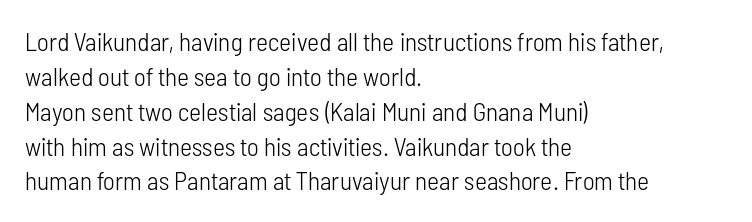
The strip under each line holds only bare page. Short note: letters normally spaced. The axis of the letterforms is exactly vertical. Line spacing here is normal. The rendering anchors every line to the left-hand side.
